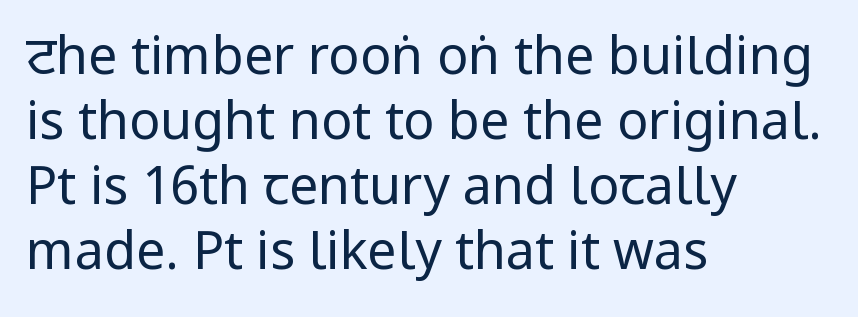
Q: Is the text bold? A: No.
Q: Is the text italic (slanted)? A: No, it is upright.
Q: Is the typeface a serif or a sans-serif typeface? A: Sans-serif.
Q: Is the text underlined? A: No.
Q: How is the paragraph aligned? A: Left-aligned.
Q: Is the spacing between letters normal or unusually wide? A: Normal.
Q: Is the spacing between lines tight, normal or loose? A: Normal.
Q: Width (condensed, normal, or wide)? A: Condensed.
Q: Stroke contrast? A: Low.
Q: x-height? A: Large.
Q: Monospaced? A: No.
